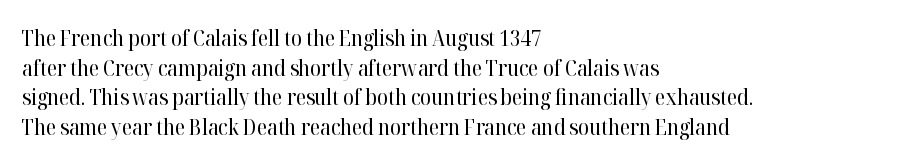
Unmarked baselines from the first word to the last. The designer left line spacing at the default. The rendering anchors every line to the left-hand side. The gaps between neighbouring characters are ordinary and unremarkable. The type sits square on the baseline with zero lean.
